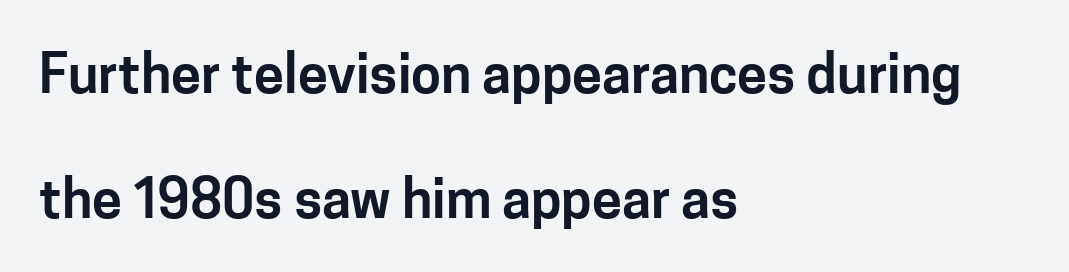
Q: Is the text italic (slanted)? A: No, it is upright.
Q: Is the typeface a serif or a sans-serif typeface? A: Sans-serif.
Q: Is the text underlined? A: No.
Q: How is the paragraph aligned? A: Left-aligned.
Q: Is the spacing between letters normal or unusually wide? A: Normal.
Q: Is the spacing between lines tight, normal or loose? A: Loose.
Q: Width (condensed, normal, or wide)? A: Normal.
Q: Stroke contrast? A: Low.
Q: x-height? A: Medium.
Q: Monospaced? A: No.
